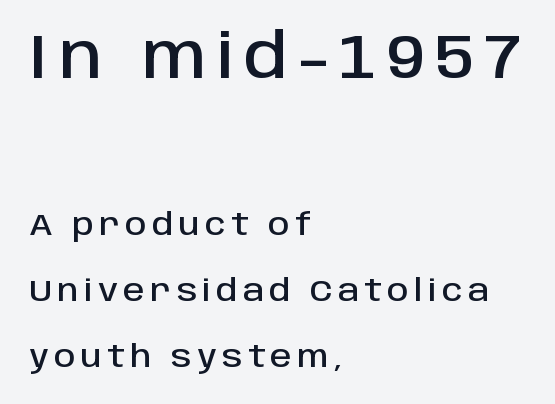
Q: Is the text italic (slanted)? A: No, it is upright.
Q: Is the typeface a serif or a sans-serif typeface? A: Sans-serif.
Q: Is the text underlined? A: No.
Q: How is the paragraph aligned? A: Left-aligned.
Q: Is the spacing between lines tight, normal or loose? A: Loose.
Q: Which block of text is set in a larger size, the first (top) or the second (bottom)? A: The first (top) one.
Q: Width (condensed, normal, or wide)? A: Normal.
Q: Stroke contrast? A: Low.
Q: x-height? A: Large.
Q: Monospaced? A: No.
